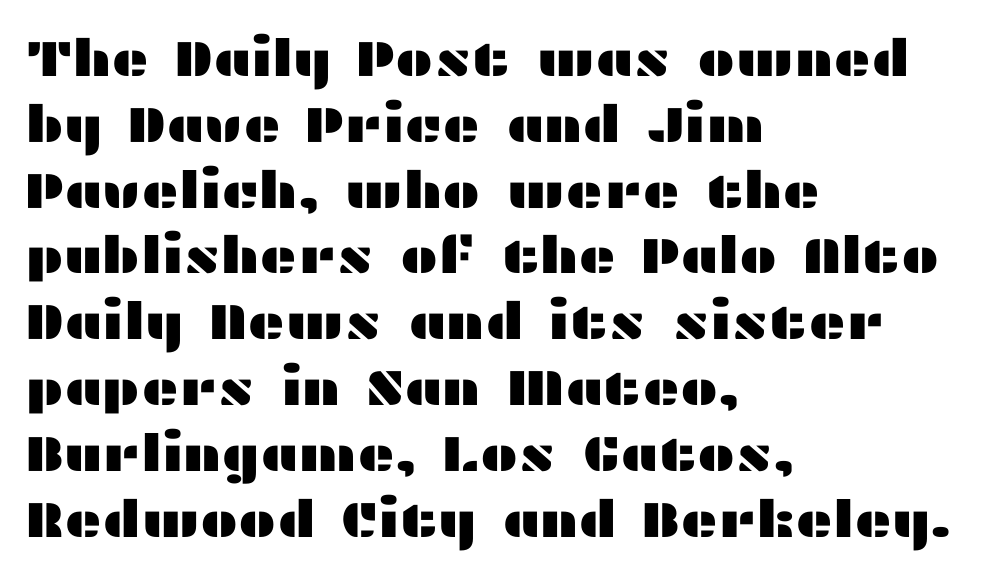
The image shows 51 px wide sans-serif type, upright; set left-aligned, normal line spacing (1.29x), normal letter spacing, not underlined; medium stroke contrast and a medium x-height.
